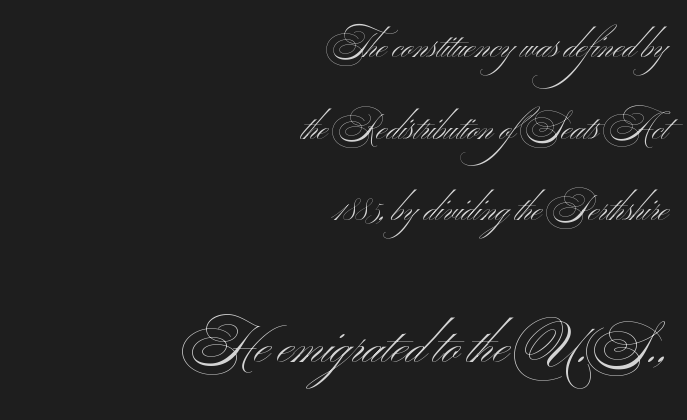
The image shows 51 px light, wide sans-serif type; set right-aligned, loose line spacing (2.4x), normal letter spacing, not underlined; the second (bottom) block is 1.5x larger; medium stroke contrast and a small x-height.
